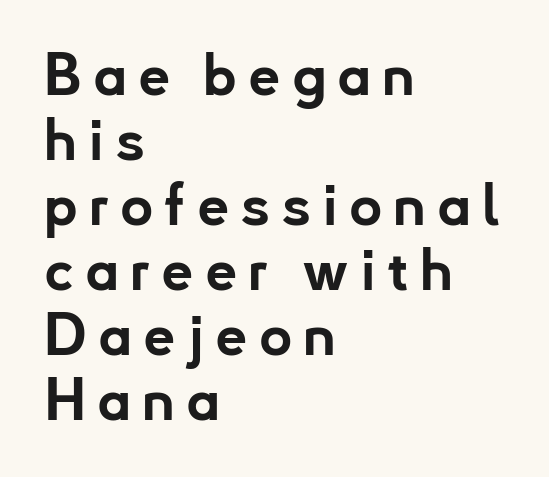
Q: Is the text bold? A: Yes.
Q: Is the text italic (slanted)? A: No, it is upright.
Q: Is the typeface a serif or a sans-serif typeface? A: Sans-serif.
Q: Is the text underlined? A: No.
Q: How is the paragraph aligned? A: Left-aligned.
Q: Is the spacing between lines tight, normal or loose? A: Tight.
Q: Width (condensed, normal, or wide)? A: Normal.
Q: Stroke contrast? A: Low.
Q: x-height? A: Small.
Q: Monospaced? A: No.
